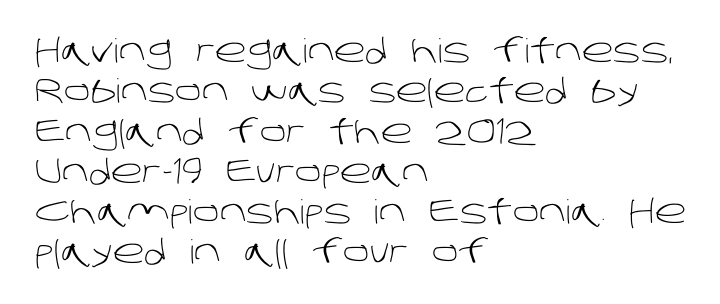
Q: Is the text bold? A: No.
Q: Is the typeface a serif or a sans-serif typeface? A: Sans-serif.
Q: Is the text underlined? A: No.
Q: How is the paragraph aligned? A: Left-aligned.
Q: Is the spacing between letters normal or unusually wide? A: Normal.
Q: Width (condensed, normal, or wide)? A: Normal.
Q: Stroke contrast? A: Low.
Q: x-height? A: Large.
Q: Monospaced? A: No.
